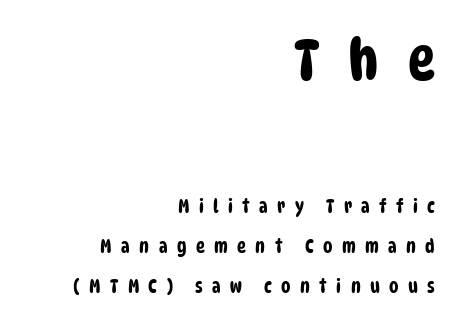
Note the varied advance widths — an 'i' is clearly narrower than an 'm'. Loosely led — the rows are spread out. The zone under the glyphs is completely vacant. Words appear elongated and porous because spacing is wide. Notice how the passage keeps a crisp vertical edge on the right only. Note: no serifs on the glyphs.
